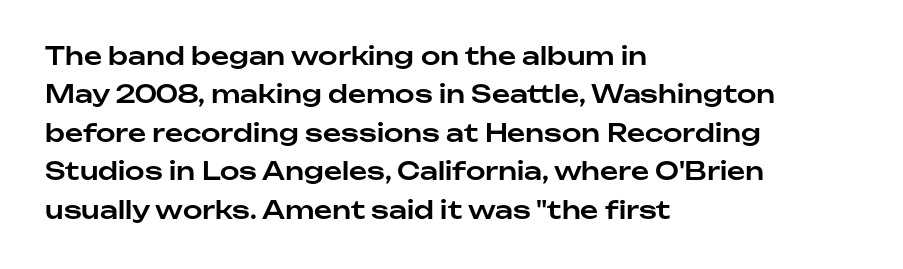
Q: Is the text italic (slanted)? A: No, it is upright.
Q: Is the text underlined? A: No.
Q: How is the paragraph aligned? A: Left-aligned.
Q: Is the spacing between letters normal or unusually wide? A: Normal.
Q: Is the spacing between lines tight, normal or loose? A: Normal.
